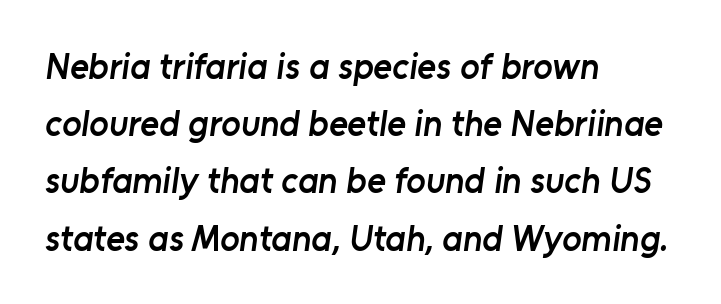
{"serif": "no", "bold": "semi", "weight": "semibold", "width": "normal", "stroke_contrast": "low", "x_height": "medium", "monospaced": "no", "underline": "no", "align": "left", "line_spacing": "normal", "line_spacing_ratio": 1.59, "letter_spacing": "normal", "letter_spacing_em": 0.0, "glyph_px": 36}
